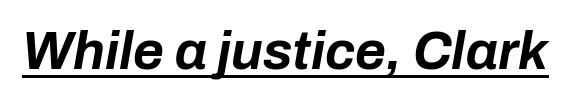
Words appear dense and cohesive because spacing is normal. The typesetting leans heavy: a genuine bold. The font's italic variant was chosen for this text. Note the varied advance widths — an 'i' is clearly narrower than an 'm'.
